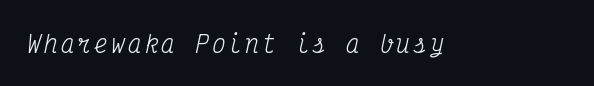
The image shows 23 px text type, italic (leaning right); set not underlined.
